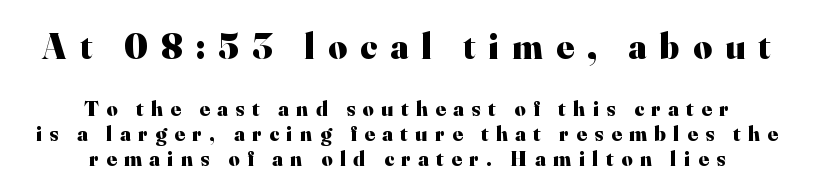
{"serif": "yes", "italic": "no", "bold": "yes", "weight": "heavy", "width": "normal", "stroke_contrast": "high", "x_height": "small", "monospaced": "no", "underline": "no", "align": "center", "line_spacing_ratio": 1.19, "letter_spacing": "wide", "letter_spacing_em": 0.37, "larger_block": "first", "size_ratio": 1.71, "glyph_px": 36}
